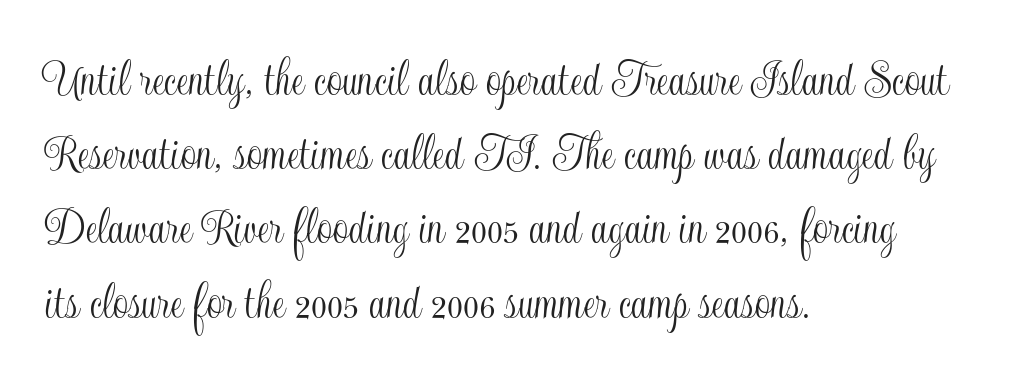
The image shows 55 px condensed type; set left-aligned, normal line spacing (1.35x), normal letter spacing, not underlined; a small x-height.
